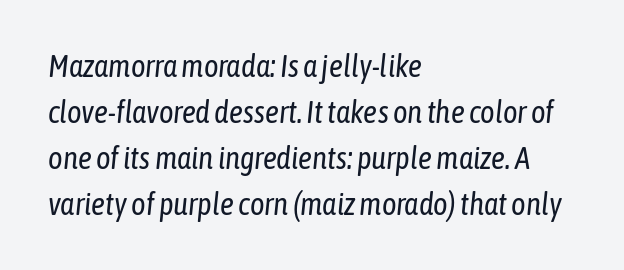
Slanted lettering throughout. Stems here are at most as thick as an everyday book face. Vertically, the passage feels balanced, rows spaced as you'd expect. Each letter keeps its own natural width here, so spacing adapts to shape. The glyphs are unaccompanied by any horizontal stroke below them. Compared with a centered layout, this one pins lines to the left instead.
